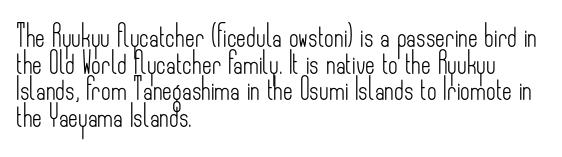
Summary of weight: not heavy and not bold. The vertical gap from one line to the next is medium. The type is set solid horizontally, with unmodified tracking. No italicization has been applied; the sample stays upright. The paragraph shown leans on its left margin. The gap between lines stays unmarked.
